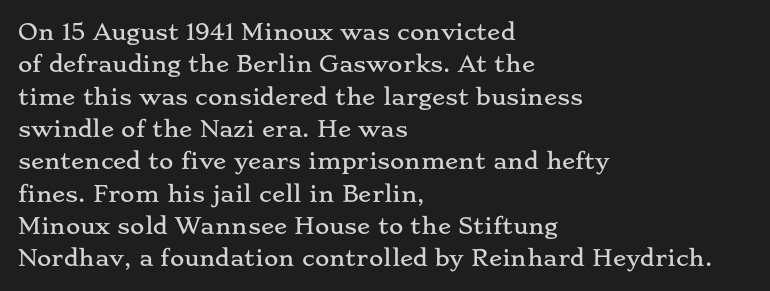
Q: Is the text italic (slanted)? A: No, it is upright.
Q: Is the text underlined? A: No.
Q: How is the paragraph aligned? A: Left-aligned.
Q: Is the spacing between letters normal or unusually wide? A: Normal.
Q: Is the spacing between lines tight, normal or loose? A: Normal.
